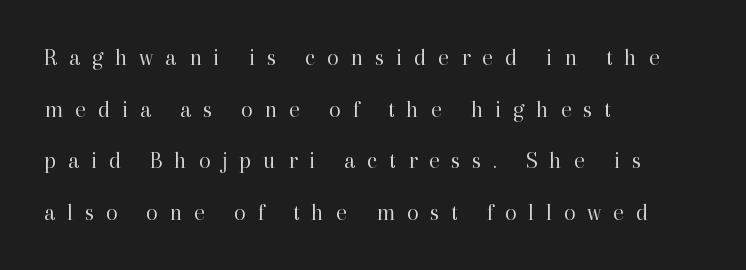
Q: Is the text bold? A: No.
Q: Is the text italic (slanted)? A: No, it is upright.
Q: Is the text underlined? A: No.
Q: How is the paragraph aligned? A: Left-aligned.
Q: Is the spacing between letters normal or unusually wide? A: Unusually wide.
Q: Is the spacing between lines tight, normal or loose? A: Loose.
